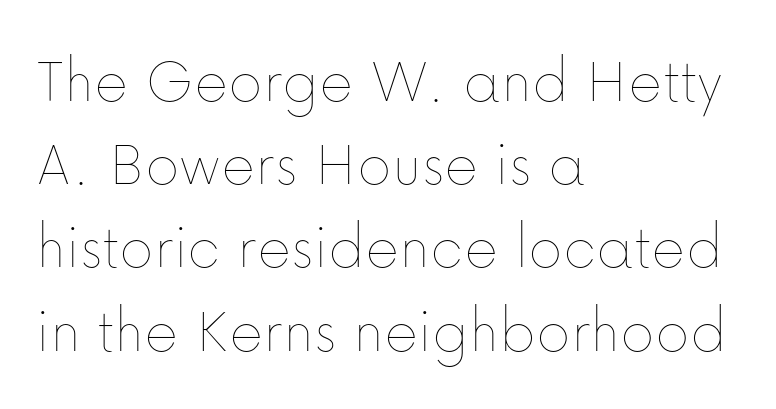
{"italic": "no", "bold": "no", "weight": "thin", "width": "normal", "stroke_contrast": "low", "x_height": "medium", "monospaced": "no", "underline": "no", "align": "left", "line_spacing": "normal", "line_spacing_ratio": 1.28, "letter_spacing": "normal", "letter_spacing_em": 0.0, "glyph_px": 65}
